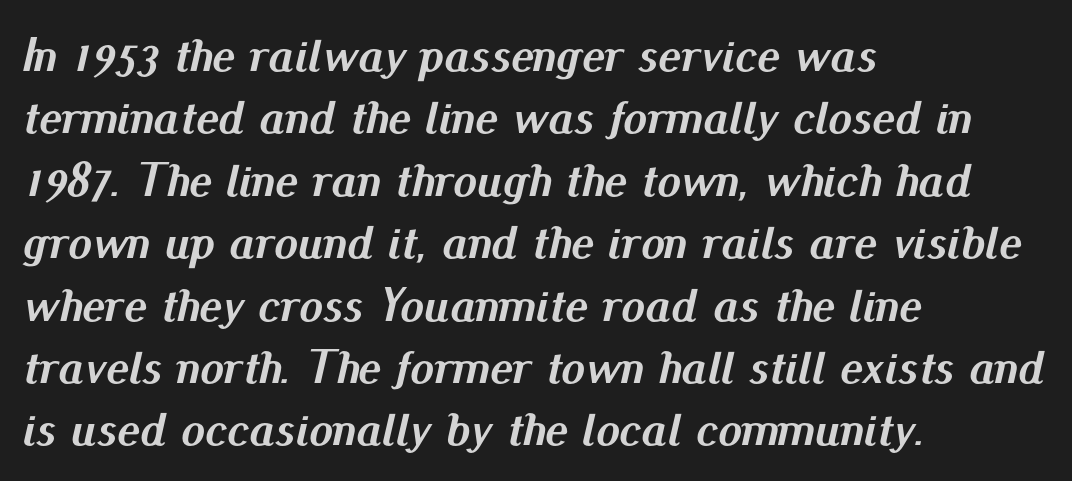
Q: Is the text bold? A: Yes.
Q: Is the text italic (slanted)? A: Yes, it leans right by about 13 degrees.
Q: Is the text underlined? A: No.
Q: How is the paragraph aligned? A: Left-aligned.
Q: Is the spacing between letters normal or unusually wide? A: Normal.
Q: Is the spacing between lines tight, normal or loose? A: Normal.
Q: Width (condensed, normal, or wide)? A: Normal.
Q: Stroke contrast? A: Medium.
Q: x-height? A: Small.
Q: Monospaced? A: No.
